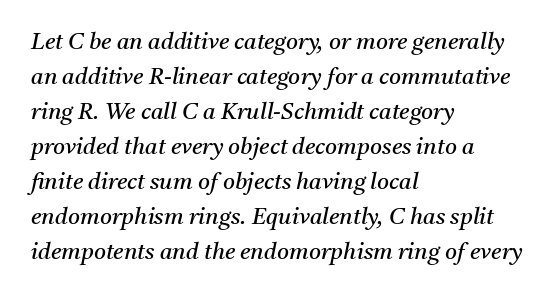
Q: Is the text bold? A: No.
Q: Is the text italic (slanted)? A: Yes, it leans right by about 11 degrees.
Q: Is the text underlined? A: No.
Q: How is the paragraph aligned? A: Left-aligned.
Q: Is the spacing between letters normal or unusually wide? A: Normal.
Q: Is the spacing between lines tight, normal or loose? A: Normal.
